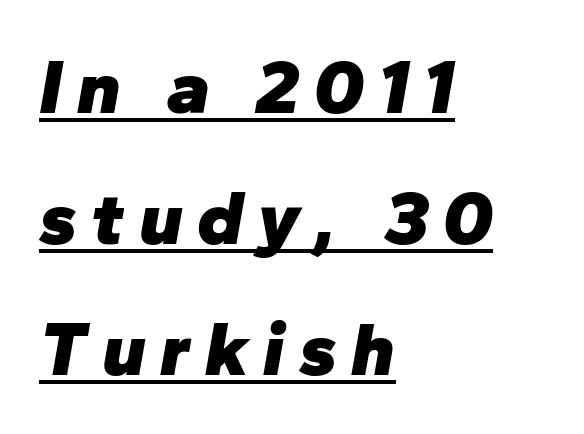
{"italic": "yes", "lean": "right", "slant_degrees": 10, "bold": "yes", "weight": "heavy", "width": "normal", "stroke_contrast": "low", "x_height": "medium", "monospaced": "no", "underline": "yes", "align": "left", "line_spacing": "normal", "line_spacing_ratio": 1.7, "glyph_px": 77}
